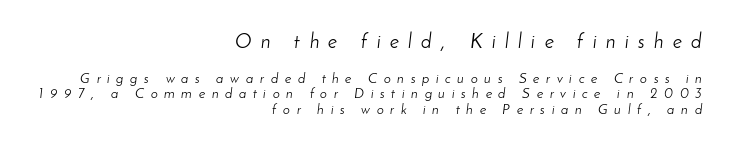
Emphasis-style slanted type is in use. Is the block centered? No — it sits flush against the right margin. The designer gave the opening block more size than the closing block. Tracking value appears strongly positive — letters spread wide. The passage shown is not underscored anywhere. The strokes are not fattened; the text isn't bold.
